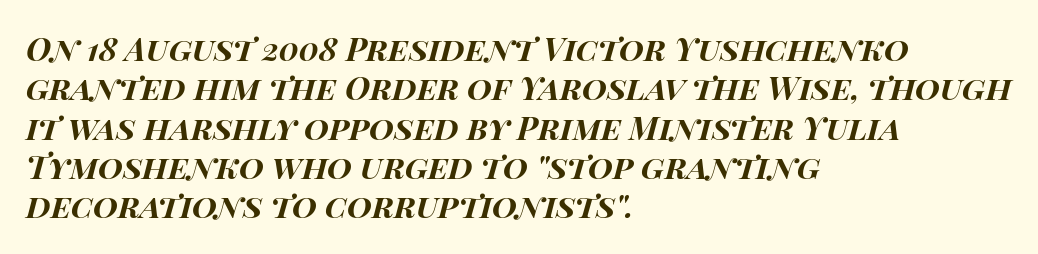
All the whitespace from short lines collects on the right. Italic: yes, the glyphs are oblique. The passage shown is typed in a proportional face where columns would drift. The strokes are fattened all the way to bold.
